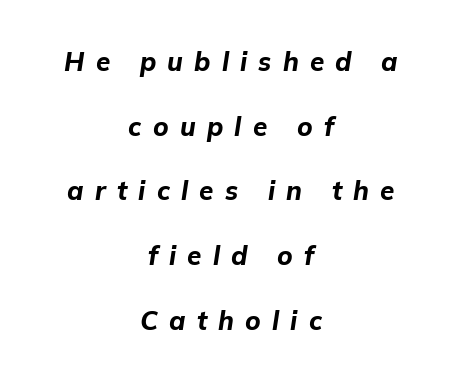
Q: Is the text bold? A: Yes.
Q: Is the text italic (slanted)? A: Yes, it leans right by about 9 degrees.
Q: Is the text underlined? A: No.
Q: How is the paragraph aligned? A: Centered.
Q: Is the spacing between letters normal or unusually wide? A: Unusually wide.
Q: Is the spacing between lines tight, normal or loose? A: Loose.
